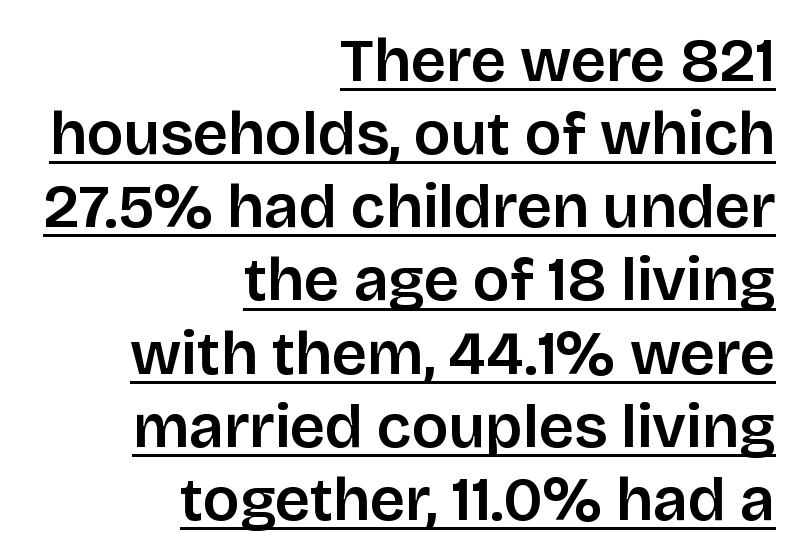
The image shows 62 px sans-serif type, upright; set right-aligned, line spacing 1.18x, normal letter spacing, underlined; low stroke contrast and a large x-height.
